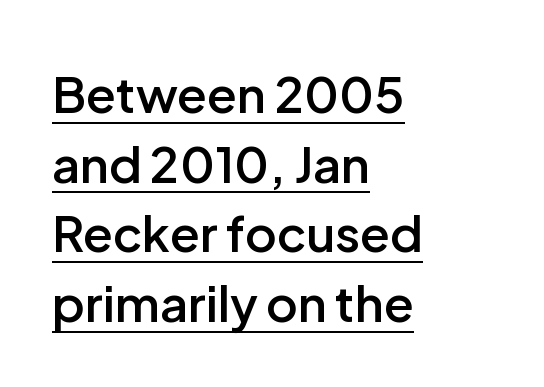
{"serif": "no", "italic": "no", "bold": "semi", "weight": "semibold", "width": "normal", "stroke_contrast": "low", "x_height": "medium", "monospaced": "no", "underline": "yes", "align": "left", "line_spacing": "normal", "line_spacing_ratio": 1.42, "letter_spacing": "normal", "letter_spacing_em": 0.0, "glyph_px": 49}
